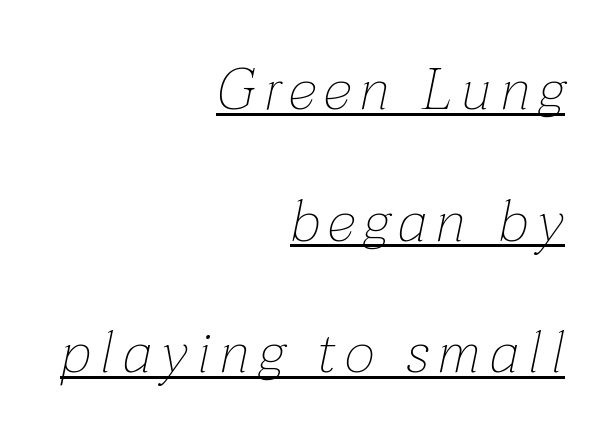
The image shows 58 px thin type, italic (leaning right); set right-aligned, loose line spacing (2.27x), underlined; low stroke contrast and a medium x-height.
